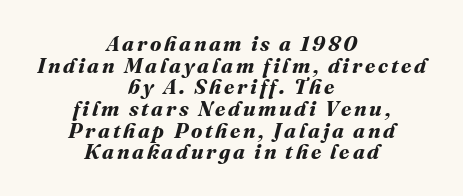
{"bold": "yes", "underline": "no", "align": "center", "line_spacing": "tight", "line_spacing_ratio": 1.03, "glyph_px": 21}
